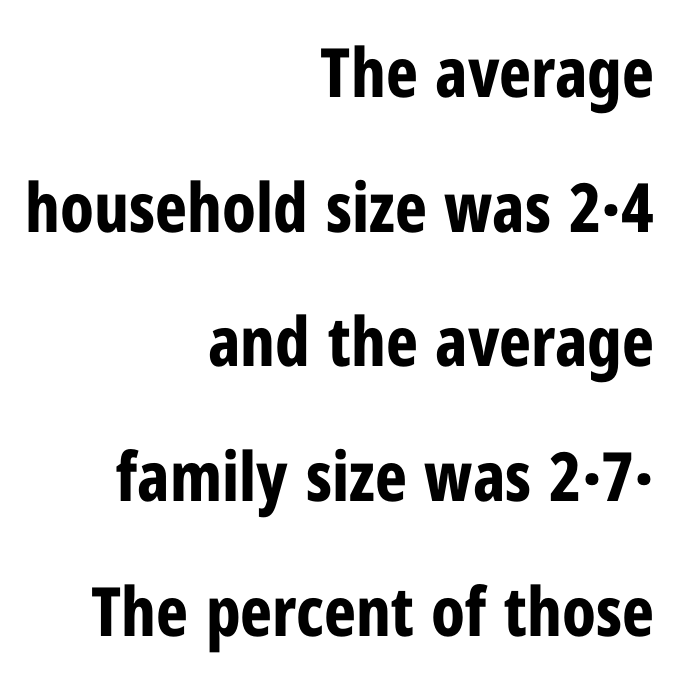
Q: Is the text bold? A: Yes.
Q: Is the text italic (slanted)? A: No, it is upright.
Q: Is the typeface a serif or a sans-serif typeface? A: Sans-serif.
Q: Is the text underlined? A: No.
Q: How is the paragraph aligned? A: Right-aligned.
Q: Is the spacing between letters normal or unusually wide? A: Normal.
Q: Is the spacing between lines tight, normal or loose? A: Loose.
Q: Width (condensed, normal, or wide)? A: Condensed.
Q: Stroke contrast? A: Low.
Q: x-height? A: Medium.
Q: Monospaced? A: No.
